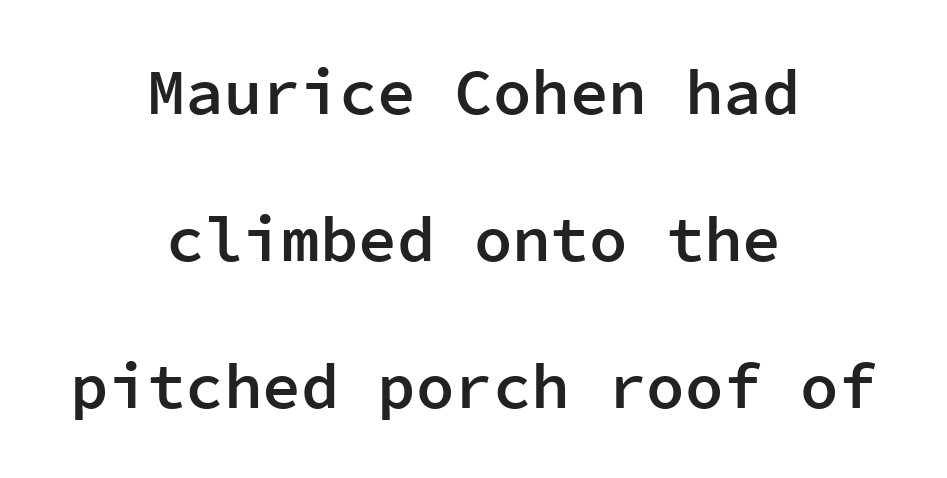
{"serif": "no", "italic": "no", "bold": "semi", "weight": "semibold", "width": "normal", "stroke_contrast": "low", "x_height": "medium", "monospaced": "yes", "underline": "no", "align": "center", "line_spacing": "loose", "line_spacing_ratio": 2.3, "letter_spacing": "normal", "letter_spacing_em": 0.0, "glyph_px": 64}
